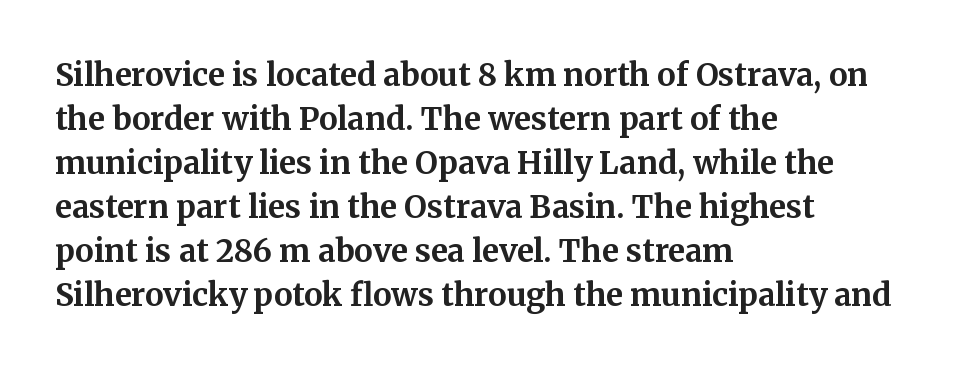
The image shows 31 px bold serif type, upright; set left-aligned, normal line spacing (1.42x), normal letter spacing, not underlined; medium stroke contrast and a medium x-height.
